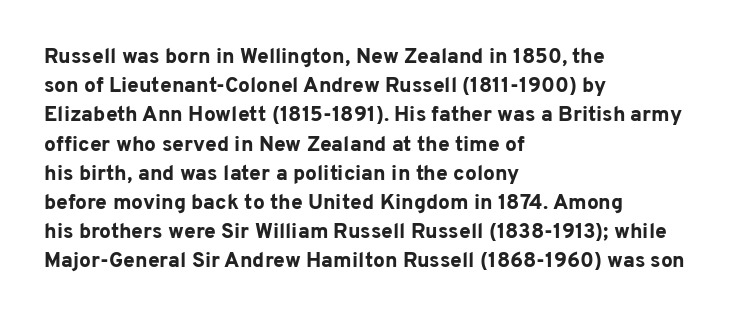
When letters stand straight like this, we call the style roman or upright. Line starts are locked; line ends wander. Quick note: underline off. Words appear dense and cohesive because spacing is normal. A normal amount of white space separates one row of letters from the next.
